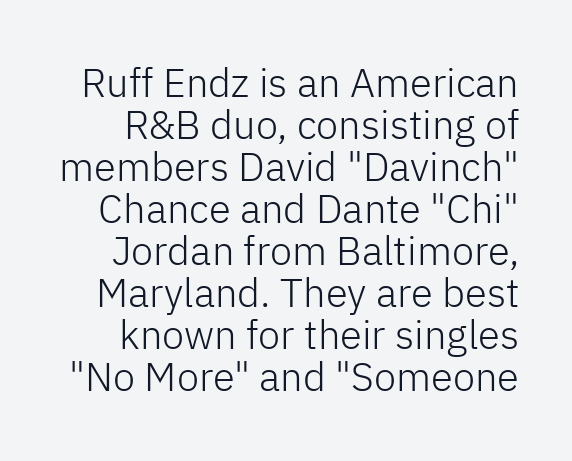
The passage shown is typed in a proportional face where columns would drift. The typeface has the unassuming heft of standard copy or less. One glance says dense: line gaps are narrower than usual. The specimen reads as upright at a glance.
